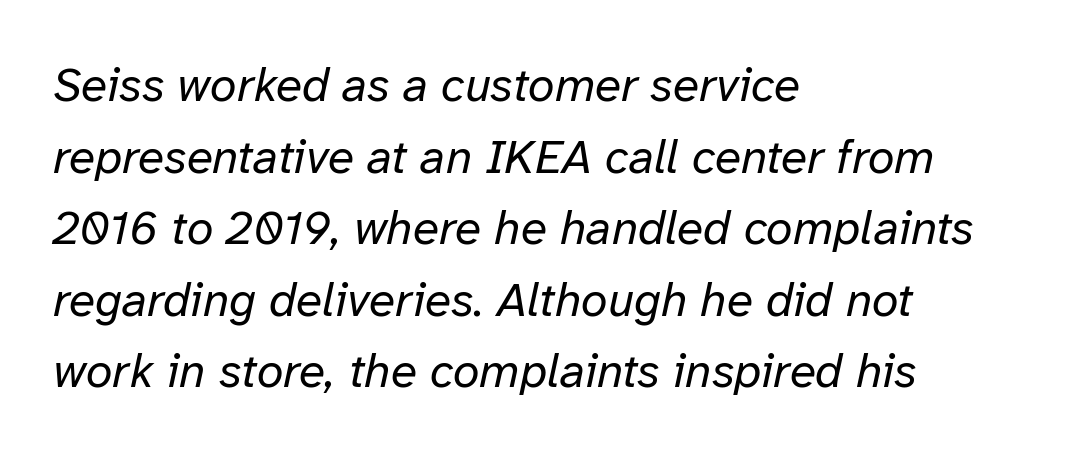
The image shows 48 px regular-weight type, italic (leaning right); set left-aligned, normal line spacing (1.49x), normal letter spacing, not underlined; low stroke contrast and a medium x-height.
